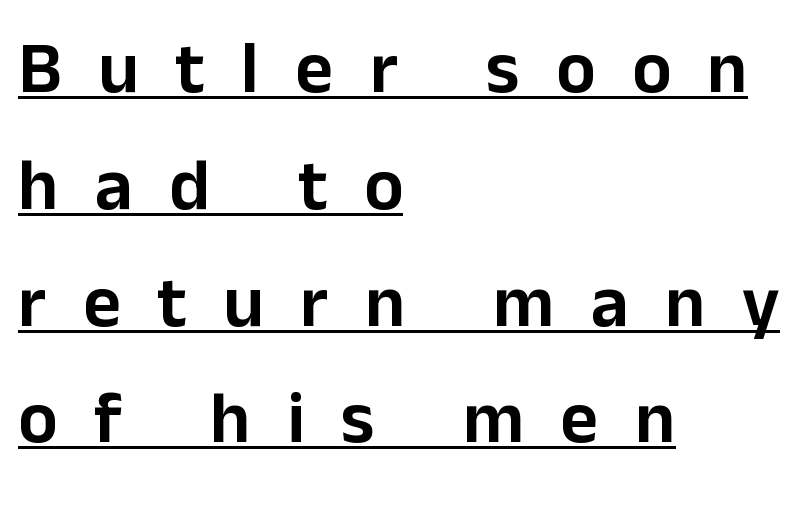
The image shows 73 px sans-serif type, upright; set left-aligned, normal line spacing (1.6x), unusually wide letter spacing (+0.5 em), underlined; low stroke contrast and a medium x-height.
